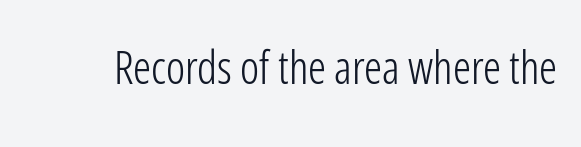
The passage shown has conventional tracking throughout. If you drew a line through each stem, it would be perfectly vertical. Weight: not bold — regular or lighter. Typographically, this falls in the sans-serif category. Underline: absent.
